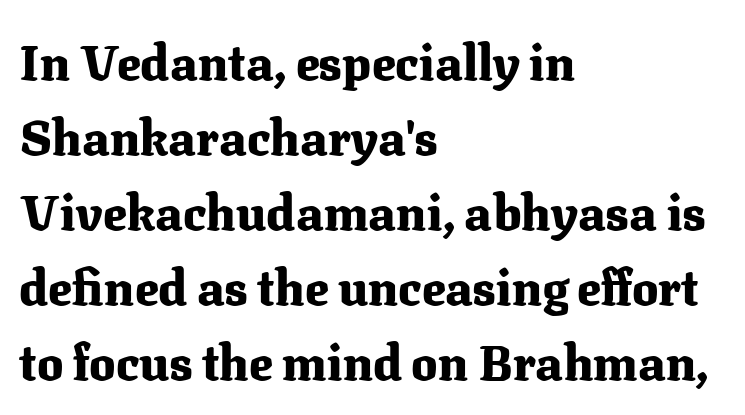
{"serif": "yes", "italic": "no", "bold": "yes", "weight": "heavy", "width": "normal", "stroke_contrast": "medium", "x_height": "medium", "monospaced": "no", "underline": "no", "align": "left", "line_spacing": "normal", "line_spacing_ratio": 1.53, "letter_spacing": "normal", "letter_spacing_em": 0.0, "glyph_px": 49}
